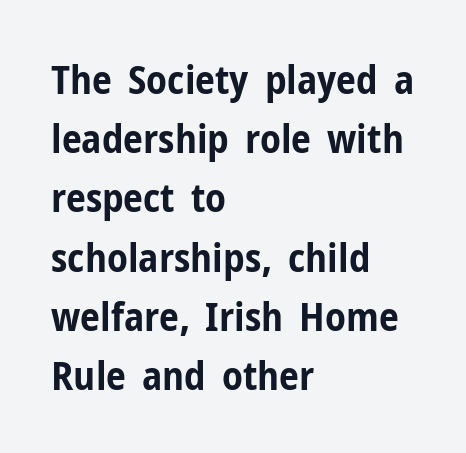
The image shows 40 px bold, condensed sans-serif type, upright; set left-aligned, normal line spacing (1.48x), normal letter spacing, not underlined; low stroke contrast and a medium x-height.
